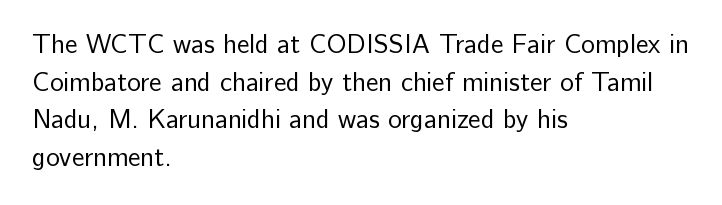
The image shows 26 px text type, upright; set left-aligned, normal line spacing (1.45x), normal letter spacing, not underlined.
